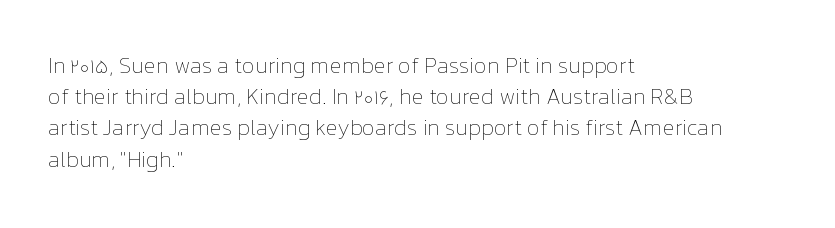
{"italic": "no", "bold": "no", "underline": "no", "align": "left", "line_spacing": "normal", "line_spacing_ratio": 1.42, "letter_spacing": "normal", "letter_spacing_em": 0.0, "glyph_px": 22}
